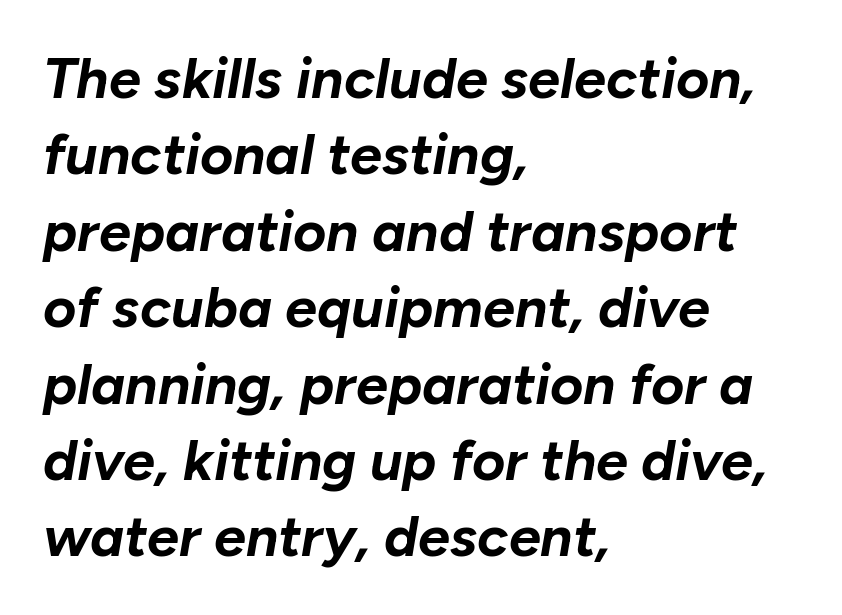
The image shows 57 px bold type, italic (leaning right); set left-aligned, normal line spacing (1.34x), normal letter spacing, not underlined; low stroke contrast and a medium x-height.
